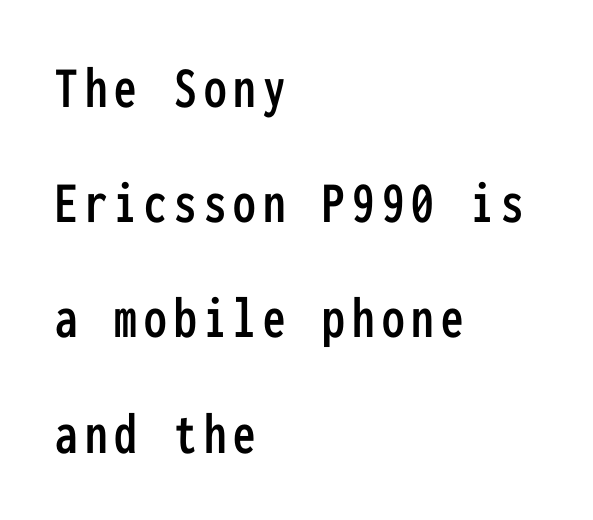
Q: Is the text italic (slanted)? A: No, it is upright.
Q: Is the typeface a serif or a sans-serif typeface? A: Sans-serif.
Q: Is the text underlined? A: No.
Q: How is the paragraph aligned? A: Left-aligned.
Q: Is the spacing between lines tight, normal or loose? A: Loose.
Q: Width (condensed, normal, or wide)? A: Condensed.
Q: Stroke contrast? A: Low.
Q: x-height? A: Medium.
Q: Monospaced? A: Yes.
